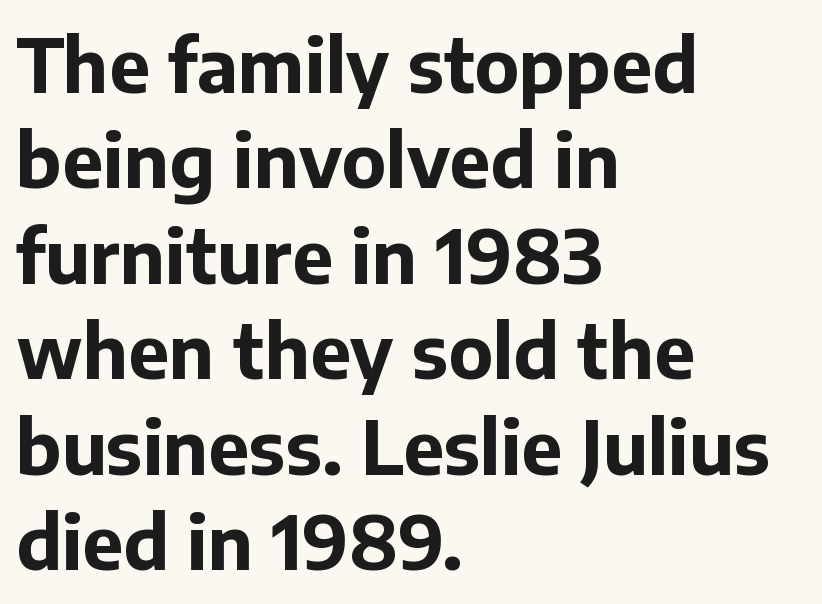
{"serif": "no", "italic": "no", "bold": "yes", "weight": "bold", "width": "normal", "stroke_contrast": "low", "x_height": "medium", "monospaced": "no", "underline": "no", "align": "left", "line_spacing": "normal", "line_spacing_ratio": 1.29, "letter_spacing": "normal", "letter_spacing_em": 0.0, "glyph_px": 74}
